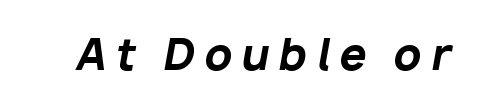
The image shows 43 px bold type, italic (leaning right); set unusually wide letter spacing (+0.21 em), not underlined; low stroke contrast and a medium x-height.
